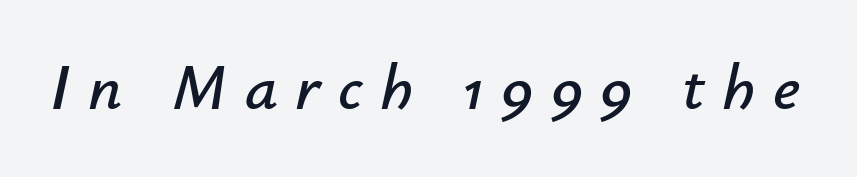
Someone cranked the tracking dial way up on this one. The rendering uses natural spacing where letterforms have individual widths. Beneath every word, the page is bare. Notice how the stems are inclined rather than vertical — that's the hallmark of italics.
